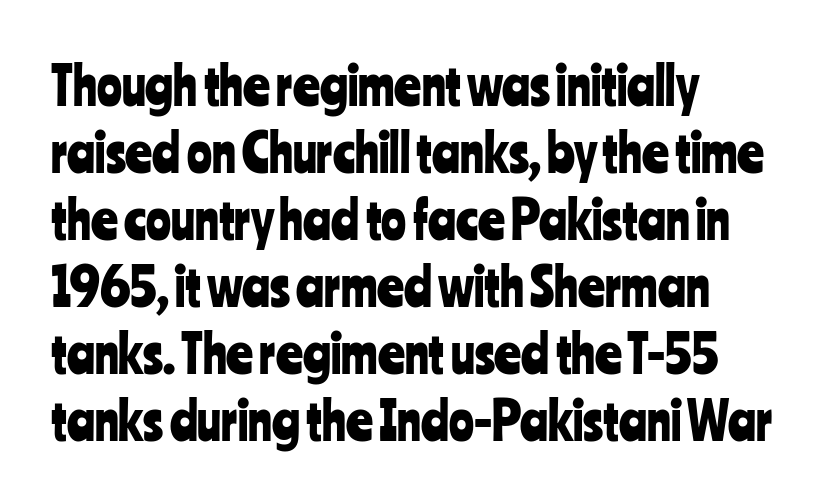
{"serif": "no", "italic": "no", "width": "condensed", "stroke_contrast": "low", "x_height": "medium", "monospaced": "no", "underline": "no", "align": "left", "line_spacing": "normal", "line_spacing_ratio": 1.29, "letter_spacing": "normal", "letter_spacing_em": 0.0, "glyph_px": 52}
